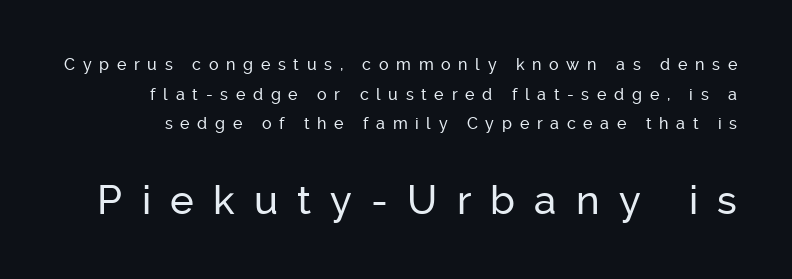
The image shows 40 px sans-serif type, upright; set line spacing 1.85x, unusually wide letter spacing (+0.48 em), not underlined; the second (bottom) block is 2.5x larger; low stroke contrast and a medium x-height.
